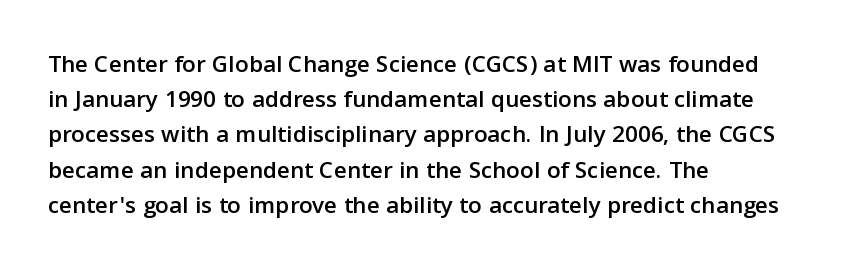
The image shows 25 px text type, upright; set left-aligned, normal line spacing (1.41x), normal letter spacing, not underlined.
